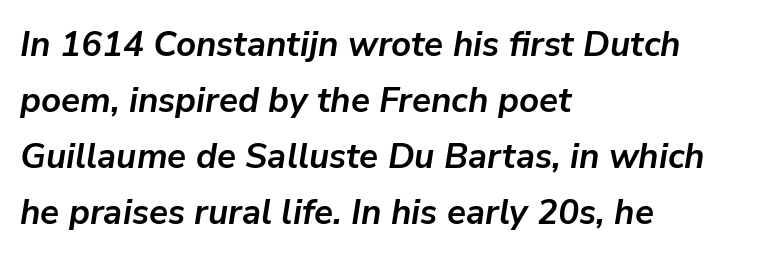
{"italic": "yes", "lean": "right", "slant_degrees": 9, "bold": "yes", "weight": "semibold", "width": "normal", "stroke_contrast": "low", "x_height": "medium", "monospaced": "no", "underline": "no", "align": "left", "line_spacing": "normal", "line_spacing_ratio": 1.6, "letter_spacing": "normal", "letter_spacing_em": 0.0, "glyph_px": 35}
